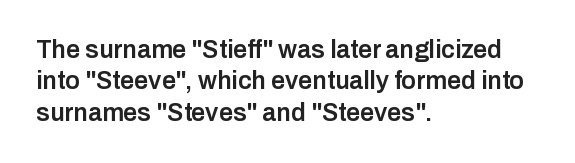
The image shows 25 px text type, upright; set left-aligned, normal line spacing (1.26x), normal letter spacing, not underlined.
